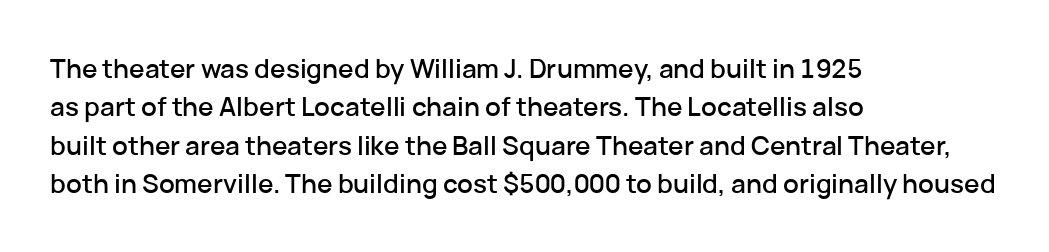
The image shows 26 px text type, upright; set left-aligned, normal line spacing (1.48x), normal letter spacing, not underlined.
